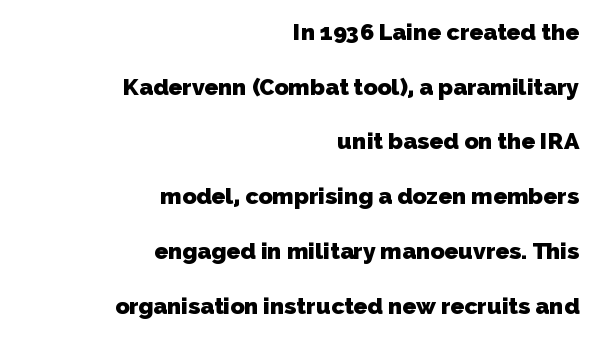
The text block is weighted toward the right margin, trailing off unevenly leftward. Typographic density is high because the face is bold. The line texture is even and compact thanks to regular tracking. Quick note: underline off.
